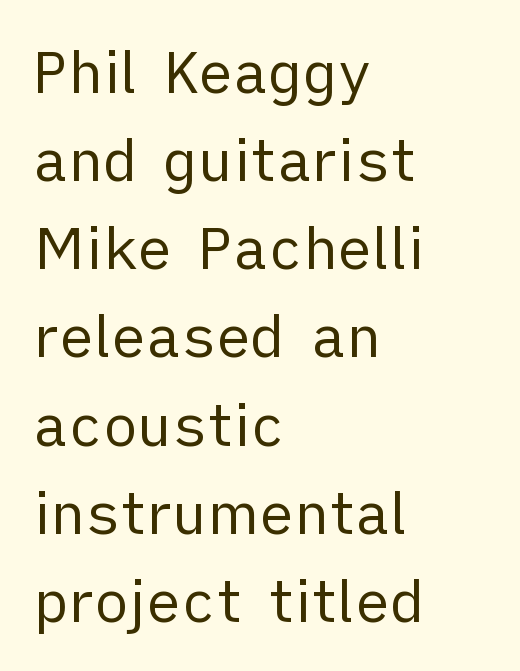
Q: Is the text bold? A: No.
Q: Is the text italic (slanted)? A: No, it is upright.
Q: Is the typeface a serif or a sans-serif typeface? A: Sans-serif.
Q: Is the text underlined? A: No.
Q: How is the paragraph aligned? A: Left-aligned.
Q: Is the spacing between letters normal or unusually wide? A: Normal.
Q: Is the spacing between lines tight, normal or loose? A: Normal.
Q: Width (condensed, normal, or wide)? A: Normal.
Q: Stroke contrast? A: Low.
Q: x-height? A: Medium.
Q: Monospaced? A: No.
